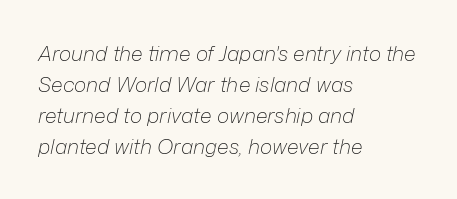
The image shows 21 px text type, italic (leaning right); set left-aligned, normal line spacing (1.47x), normal letter spacing, not underlined.
